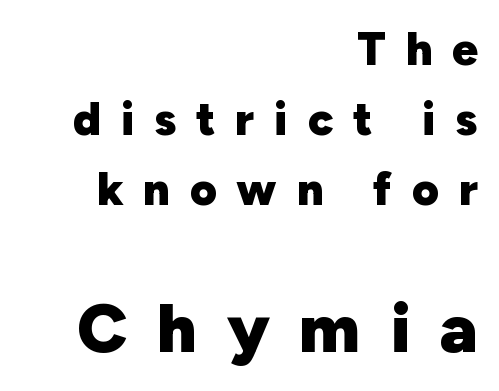
The image shows 69 px heavy sans-serif type, upright; set right-aligned, normal line spacing (1.52x), unusually wide letter spacing (+0.43 em), not underlined; the second (bottom) block is 1.5x larger; low stroke contrast and a medium x-height.
